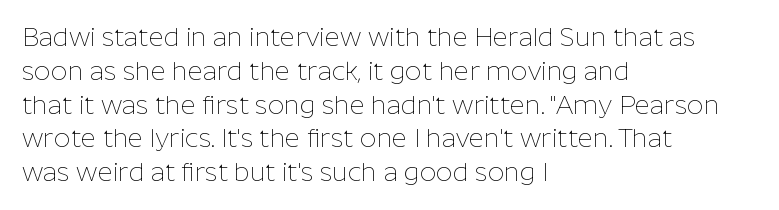
{"italic": "no", "bold": "no", "underline": "no", "align": "left", "line_spacing": "normal", "line_spacing_ratio": 1.3, "letter_spacing": "normal", "letter_spacing_em": 0.0, "glyph_px": 26}
